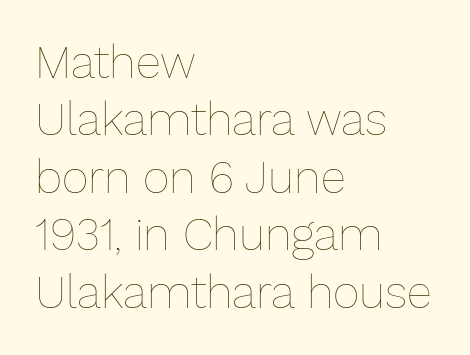
Q: Is the text bold? A: No.
Q: Is the text italic (slanted)? A: No, it is upright.
Q: Is the text underlined? A: No.
Q: How is the paragraph aligned? A: Left-aligned.
Q: Is the spacing between letters normal or unusually wide? A: Normal.
Q: Is the spacing between lines tight, normal or loose? A: Normal.
Q: Width (condensed, normal, or wide)? A: Normal.
Q: Stroke contrast? A: Low.
Q: x-height? A: Medium.
Q: Monospaced? A: No.
